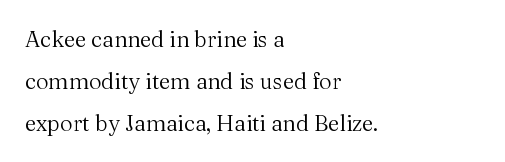
The face used here is rendered with its standard letterfit. The words here are not underlined. These glyphs show unthickened strokes, regular width or finer. The specimen reads as upright at a glance. The ragged edge is on the right, which tells us the setting is flush left. Quick note: interline space is abundant.
